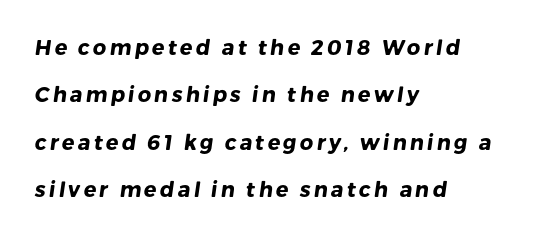
{"bold": "yes", "underline": "no", "align": "left", "line_spacing": "loose", "line_spacing_ratio": 2.26, "glyph_px": 21}
